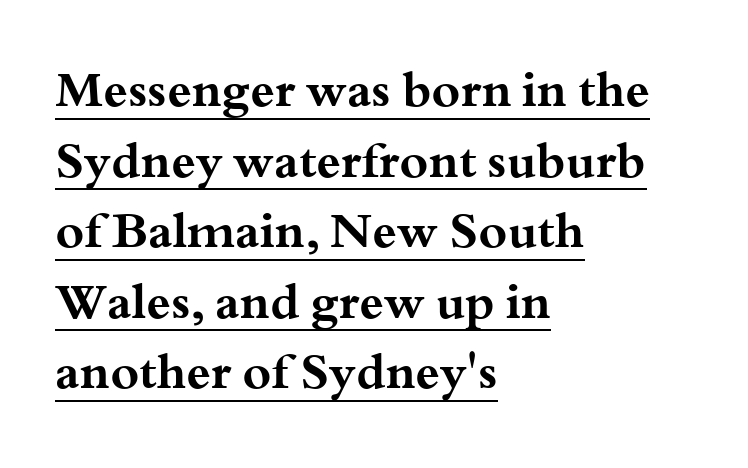
Q: Is the text bold? A: Yes.
Q: Is the text italic (slanted)? A: No, it is upright.
Q: Is the typeface a serif or a sans-serif typeface? A: Serif.
Q: Is the text underlined? A: Yes.
Q: How is the paragraph aligned? A: Left-aligned.
Q: Is the spacing between letters normal or unusually wide? A: Normal.
Q: Is the spacing between lines tight, normal or loose? A: Normal.
Q: Width (condensed, normal, or wide)? A: Wide.
Q: Stroke contrast? A: Medium.
Q: x-height? A: Small.
Q: Monospaced? A: No.
